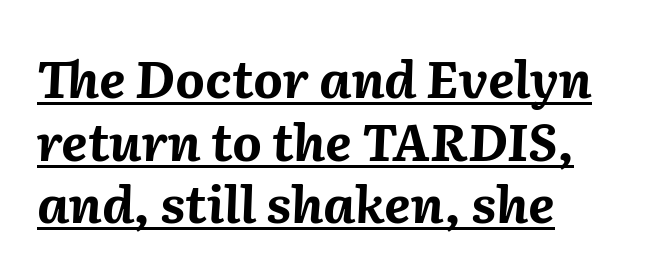
Q: Is the text bold? A: Yes.
Q: Is the text italic (slanted)? A: Yes, it leans right by about 2 degrees.
Q: Is the text underlined? A: Yes.
Q: How is the paragraph aligned? A: Left-aligned.
Q: Is the spacing between letters normal or unusually wide? A: Normal.
Q: Width (condensed, normal, or wide)? A: Normal.
Q: Stroke contrast? A: Medium.
Q: x-height? A: Medium.
Q: Monospaced? A: No.
